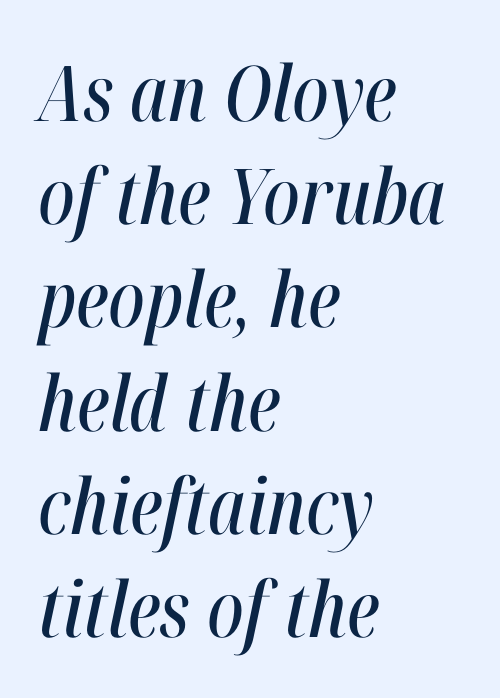
The image shows 77 px condensed type, italic (leaning right); set left-aligned, normal line spacing (1.34x), normal letter spacing, not underlined; high stroke contrast and a medium x-height.
